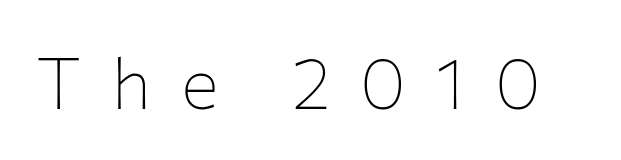
The image shows 71 px thin sans-serif type, upright; set unusually wide letter spacing (+0.42 em), not underlined; low stroke contrast and a medium x-height.
